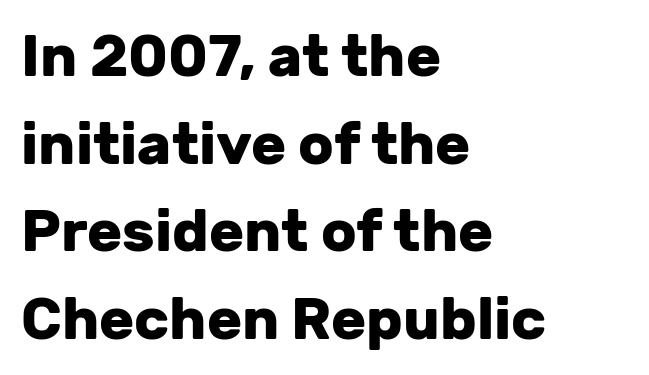
The image shows 58 px heavy sans-serif type, upright; set left-aligned, normal line spacing (1.51x), normal letter spacing, not underlined; low stroke contrast and a medium x-height.
